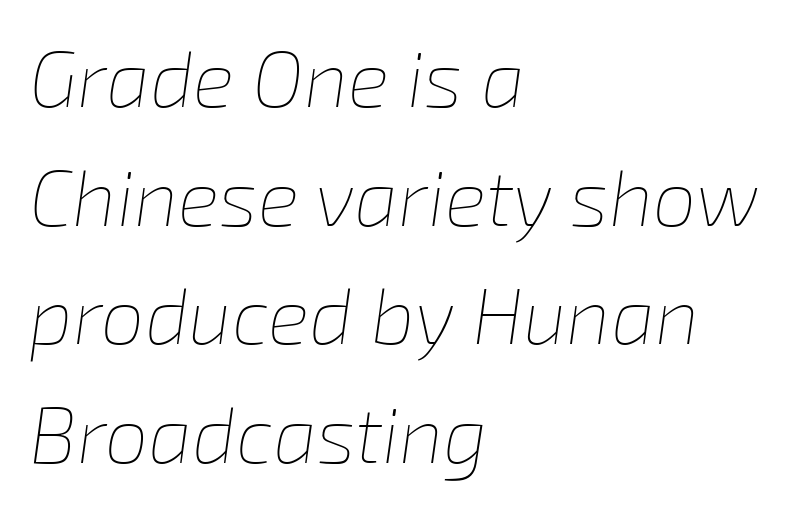
{"italic": "yes", "lean": "right", "slant_degrees": 8, "bold": "no", "weight": "thin", "width": "normal", "stroke_contrast": "low", "x_height": "medium", "monospaced": "no", "underline": "no", "align": "left", "line_spacing": "normal", "line_spacing_ratio": 1.52, "letter_spacing": "normal", "letter_spacing_em": 0.0, "glyph_px": 78}
